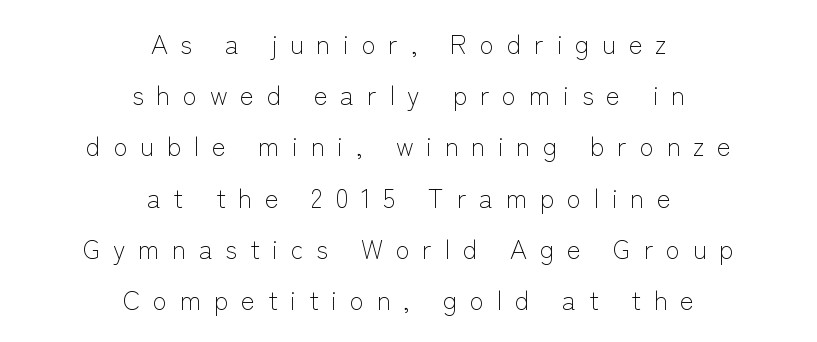
{"italic": "no", "bold": "no", "underline": "no", "align": "center", "line_spacing": "loose", "line_spacing_ratio": 1.97, "letter_spacing": "wide", "letter_spacing_em": 0.49, "glyph_px": 26}
